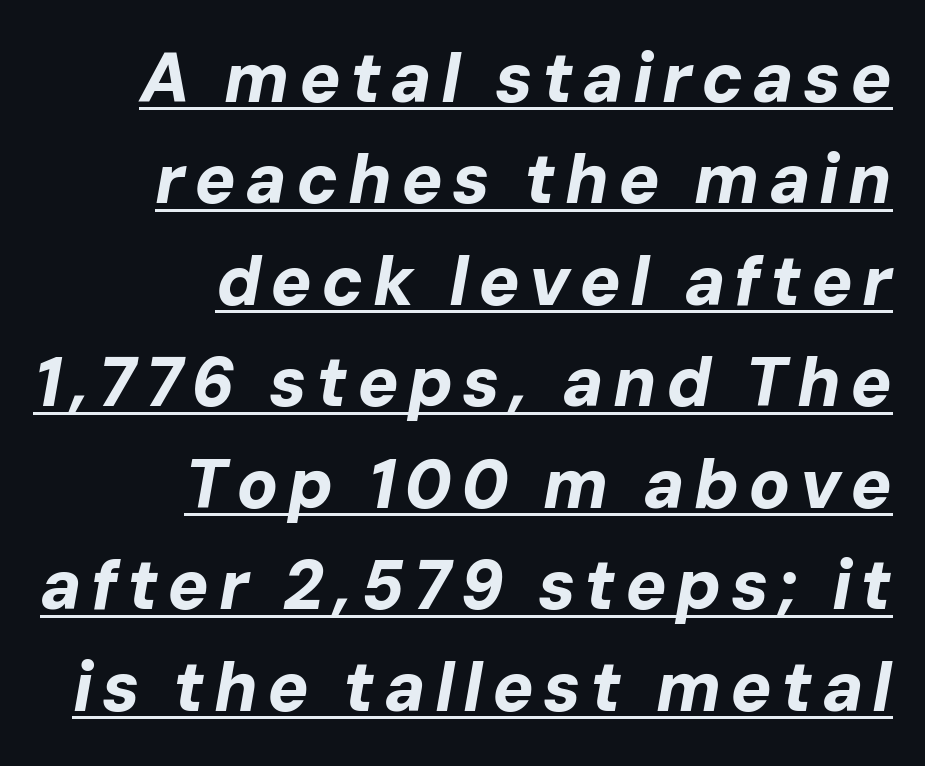
{"italic": "yes", "lean": "right", "slant_degrees": 10, "bold": "yes", "weight": "bold", "width": "normal", "stroke_contrast": "low", "x_height": "medium", "monospaced": "no", "underline": "yes", "align": "right", "line_spacing": "normal", "line_spacing_ratio": 1.47, "glyph_px": 69}
